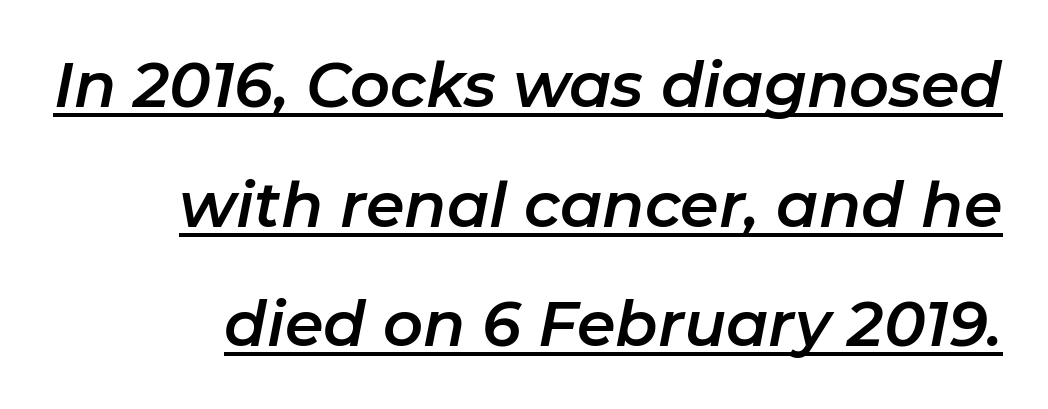
Q: Is the text italic (slanted)? A: Yes, it leans right by about 11 degrees.
Q: Is the text underlined? A: Yes.
Q: Is the spacing between letters normal or unusually wide? A: Normal.
Q: Is the spacing between lines tight, normal or loose? A: Loose.
Q: Width (condensed, normal, or wide)? A: Normal.
Q: Stroke contrast? A: Low.
Q: x-height? A: Medium.
Q: Monospaced? A: No.
